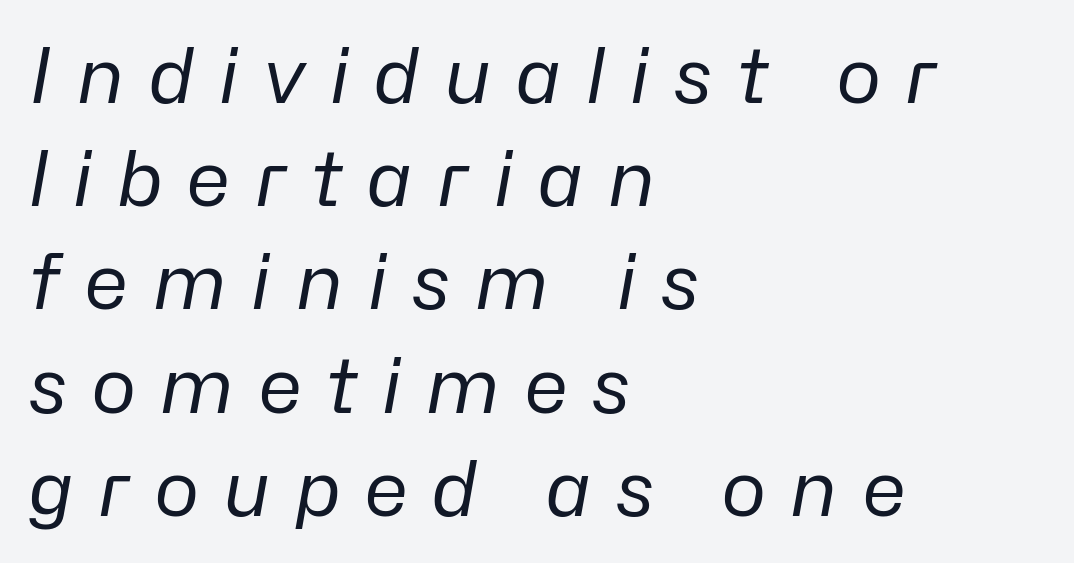
The image shows 77 px regular-weight type, italic (leaning right); set left-aligned, normal line spacing (1.34x), unusually wide letter spacing (+0.3 em), not underlined; low stroke contrast and a medium x-height.
